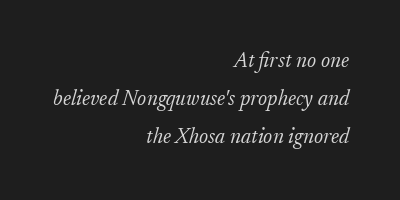
The image shows 21 px text type, italic (leaning right); set right-aligned, line spacing 1.8x, normal letter spacing, not underlined.
